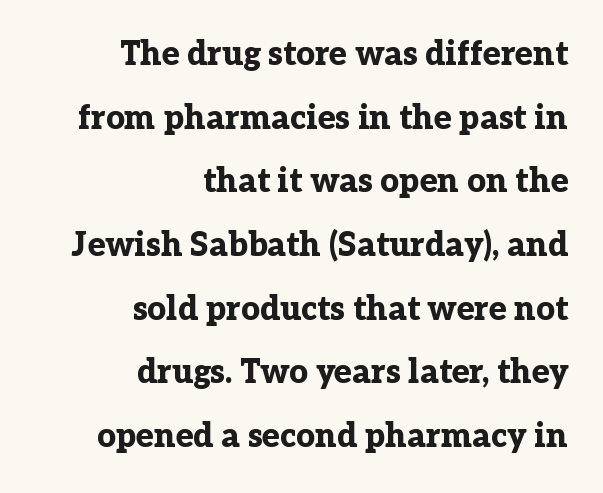
Q: Is the text bold? A: Yes.
Q: Is the text italic (slanted)? A: No, it is upright.
Q: Is the typeface a serif or a sans-serif typeface? A: Serif.
Q: Is the text underlined? A: No.
Q: How is the paragraph aligned? A: Right-aligned.
Q: Is the spacing between letters normal or unusually wide? A: Normal.
Q: Is the spacing between lines tight, normal or loose? A: Loose.
Q: Width (condensed, normal, or wide)? A: Normal.
Q: Stroke contrast? A: Low.
Q: x-height? A: Medium.
Q: Monospaced? A: No.
